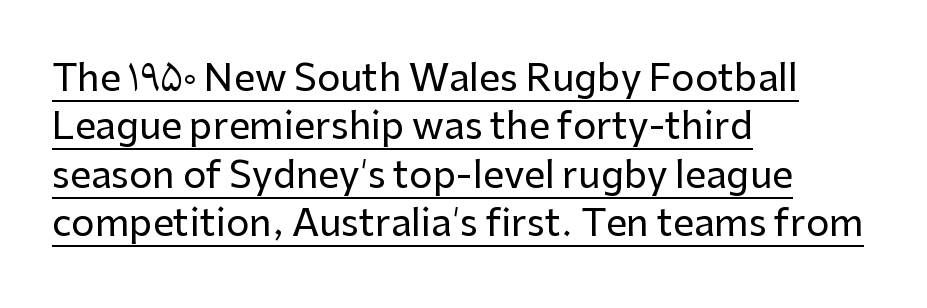
The image shows 37 px sans-serif type, upright; set left-aligned, normal line spacing (1.31x), normal letter spacing, underlined; low stroke contrast and a medium x-height.
